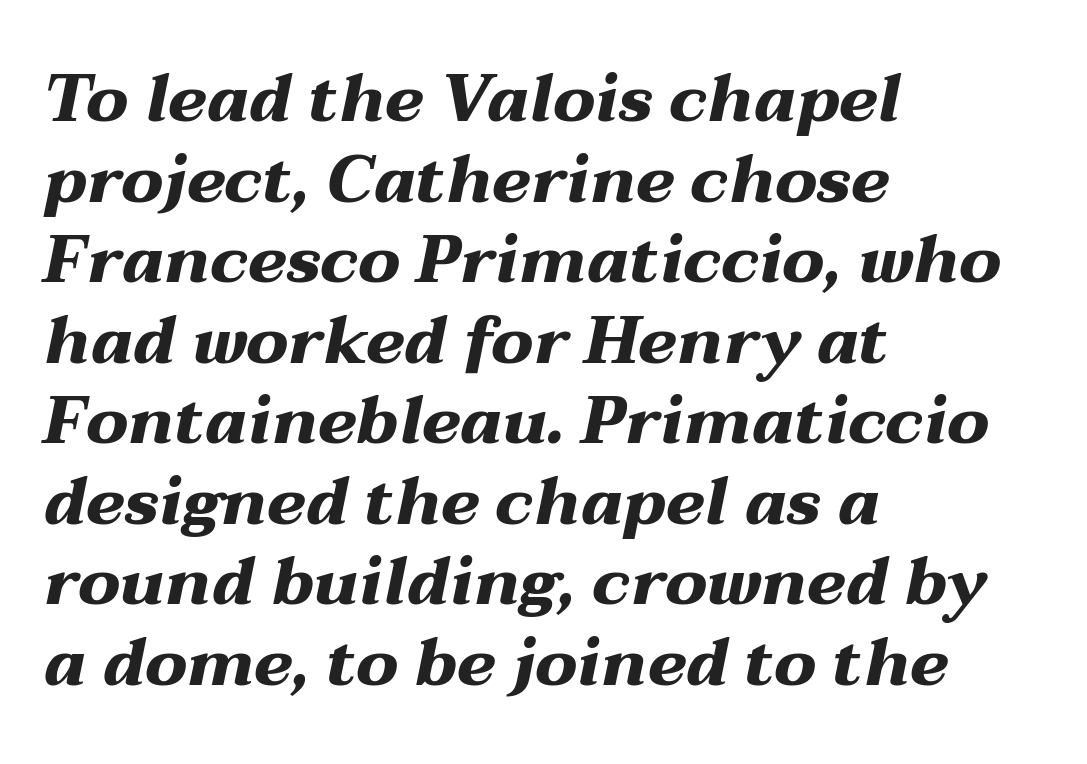
Q: Is the text bold? A: Yes.
Q: Is the text italic (slanted)? A: Yes, it leans right by about 12 degrees.
Q: Is the text underlined? A: No.
Q: How is the paragraph aligned? A: Left-aligned.
Q: Is the spacing between letters normal or unusually wide? A: Normal.
Q: Width (condensed, normal, or wide)? A: Wide.
Q: Stroke contrast? A: Medium.
Q: x-height? A: Medium.
Q: Monospaced? A: No.
